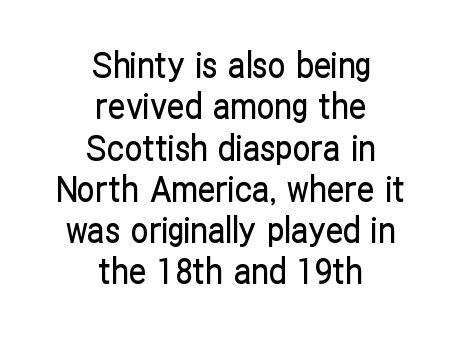
The image shows 35 px condensed sans-serif type, upright; set centered, line spacing 1.18x, normal letter spacing, not underlined; low stroke contrast and a medium x-height.
